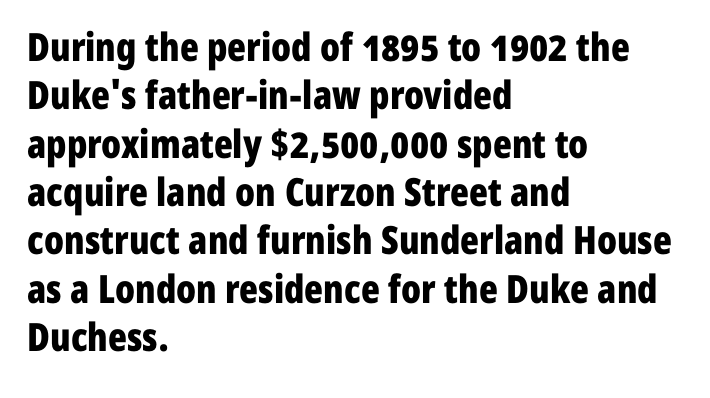
Do the characters align in a grid? No, the font is proportional. The gap between lines stays unmarked. Every character sits straight up, as roman type does. Characters follow at the spacing the type designer built in. Heavy-handed strokes throughout: this text is bold.
